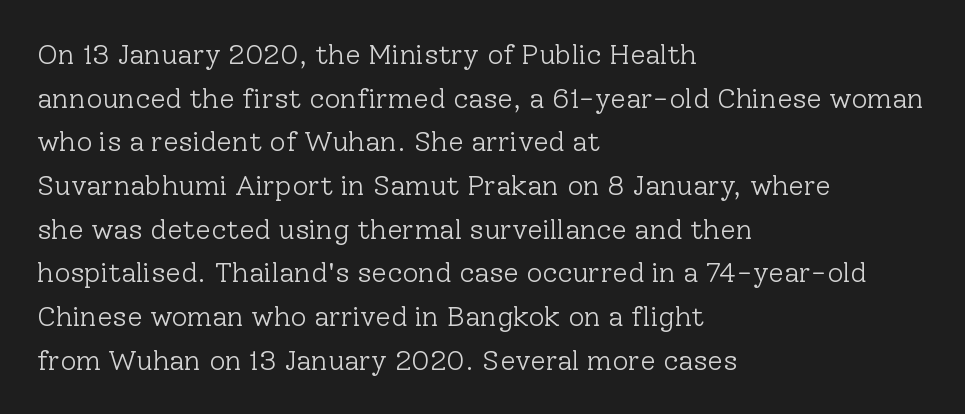
The image shows 28 px light serif type, upright; set left-aligned, normal line spacing (1.56x), normal letter spacing, not underlined; low stroke contrast and a medium x-height.
